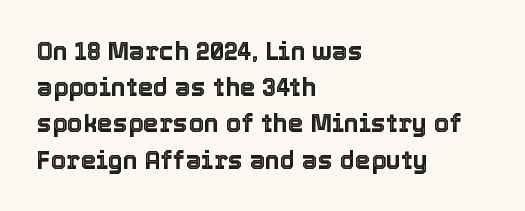
The image shows 25 px text type, upright; set left-aligned, normal line spacing (1.45x), normal letter spacing, not underlined.
